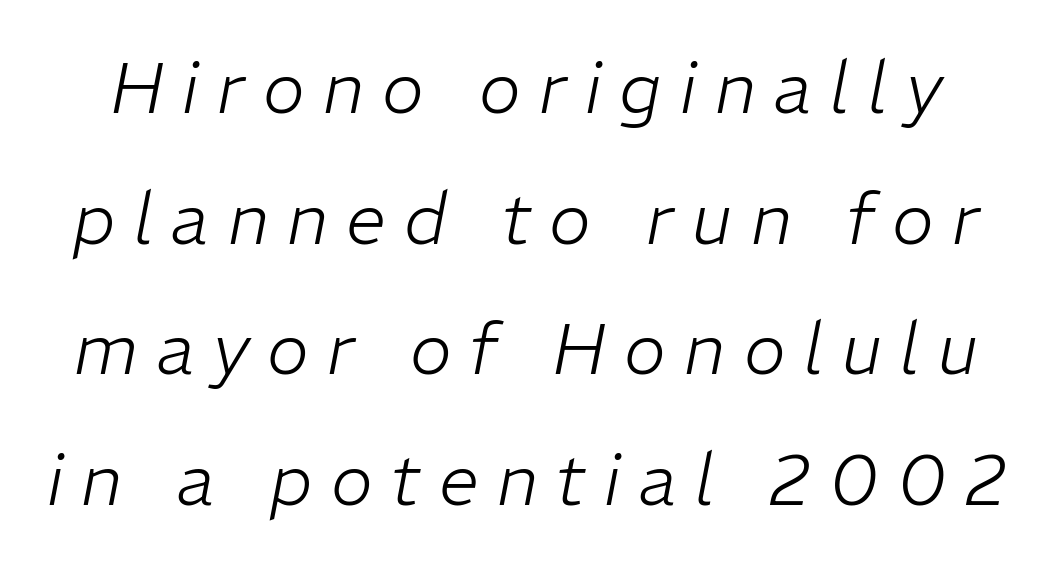
{"italic": "yes", "lean": "right", "slant_degrees": 11, "bold": "no", "weight": "light", "width": "normal", "stroke_contrast": "low", "x_height": "medium", "monospaced": "no", "underline": "no", "line_spacing_ratio": 1.84, "letter_spacing": "wide", "letter_spacing_em": 0.26, "glyph_px": 71}
